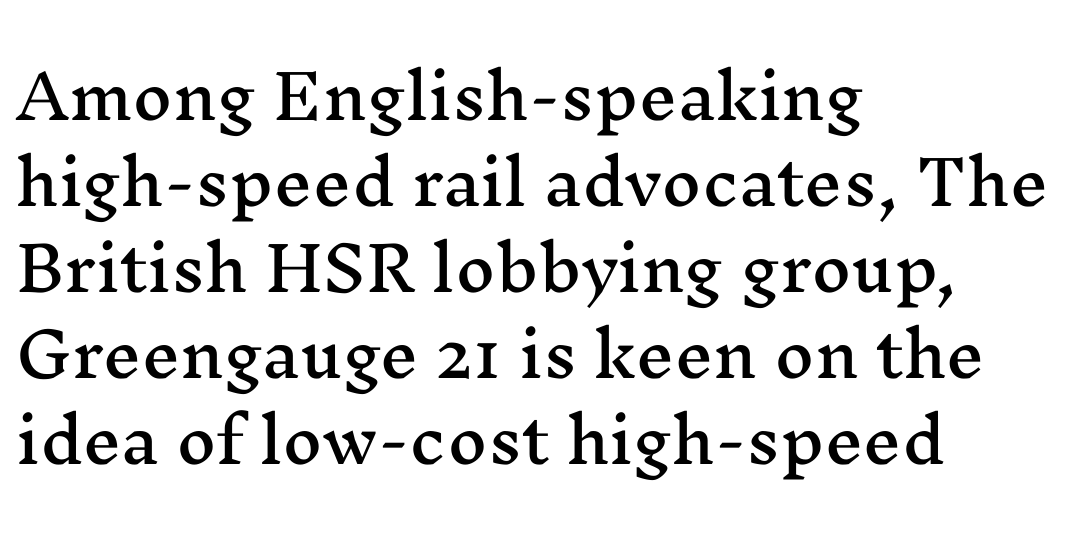
The image shows 61 px wide serif type, upright; set left-aligned, normal line spacing (1.41x), normal letter spacing, not underlined; medium stroke contrast and a medium x-height.
